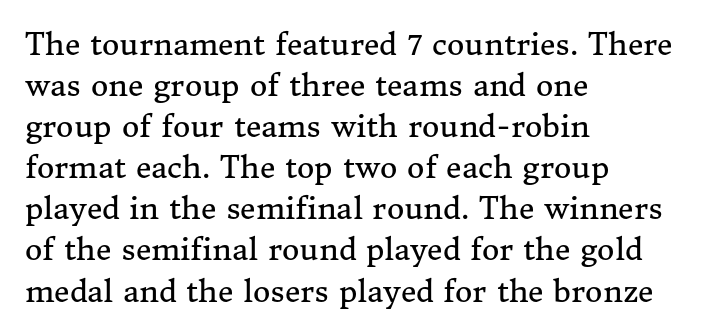
Q: Is the text bold? A: No.
Q: Is the text italic (slanted)? A: No, it is upright.
Q: Is the typeface a serif or a sans-serif typeface? A: Serif.
Q: Is the text underlined? A: No.
Q: How is the paragraph aligned? A: Left-aligned.
Q: Is the spacing between letters normal or unusually wide? A: Normal.
Q: Is the spacing between lines tight, normal or loose? A: Normal.
Q: Width (condensed, normal, or wide)? A: Normal.
Q: Stroke contrast? A: Medium.
Q: x-height? A: Medium.
Q: Monospaced? A: No.
